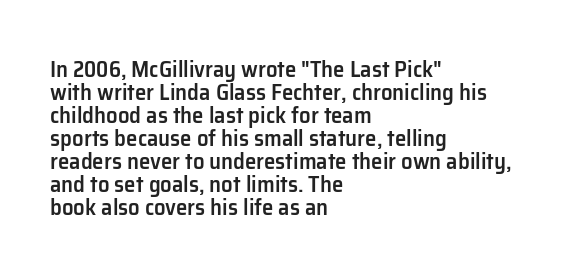
{"italic": "no", "bold": "semi", "underline": "no", "align": "left", "line_spacing": "tight", "line_spacing_ratio": 1.0, "letter_spacing": "normal", "letter_spacing_em": 0.0, "glyph_px": 23}
